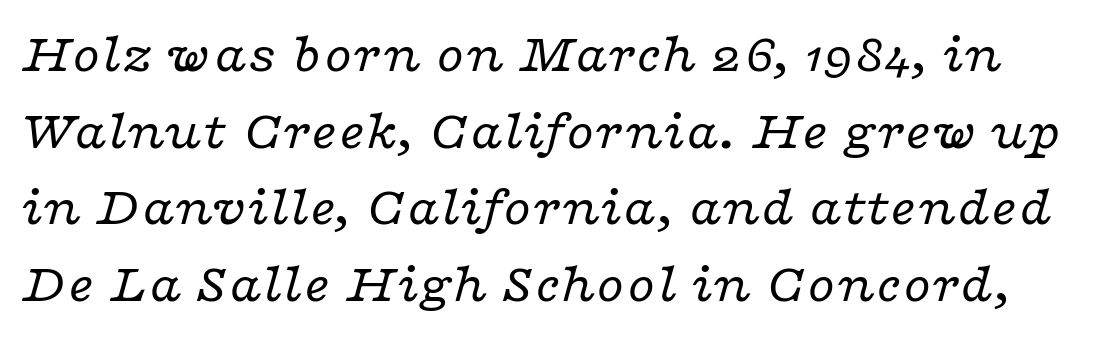
The image shows 56 px regular-weight, wide serif type, italic (leaning right); set normal line spacing (1.37x), normal letter spacing, not underlined; low stroke contrast and a medium x-height.
